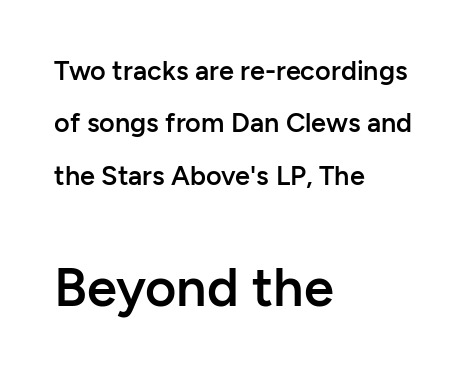
Q: Is the text bold? A: Semi-bold.
Q: Is the text italic (slanted)? A: No, it is upright.
Q: Is the typeface a serif or a sans-serif typeface? A: Sans-serif.
Q: Is the text underlined? A: No.
Q: How is the paragraph aligned? A: Left-aligned.
Q: Is the spacing between letters normal or unusually wide? A: Normal.
Q: Is the spacing between lines tight, normal or loose? A: Loose.
Q: Which block of text is set in a larger size, the first (top) or the second (bottom)? A: The second (bottom) one.
Q: Width (condensed, normal, or wide)? A: Normal.
Q: Stroke contrast? A: Low.
Q: x-height? A: Medium.
Q: Monospaced? A: No.
